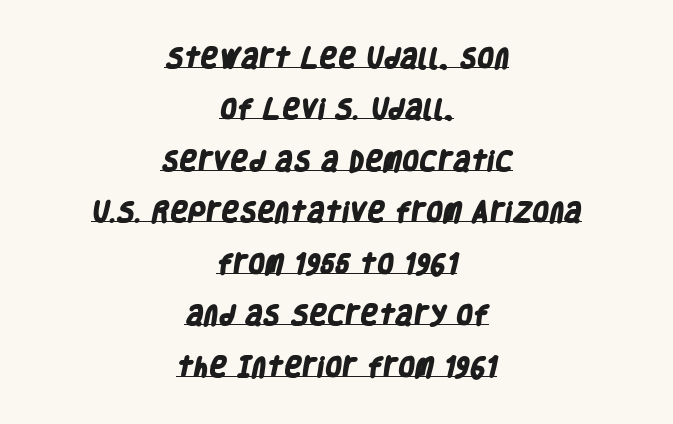
{"bold": "yes", "underline": "yes", "align": "center", "line_spacing": "loose", "line_spacing_ratio": 2.34, "letter_spacing": "normal", "letter_spacing_em": 0.0, "glyph_px": 22}
